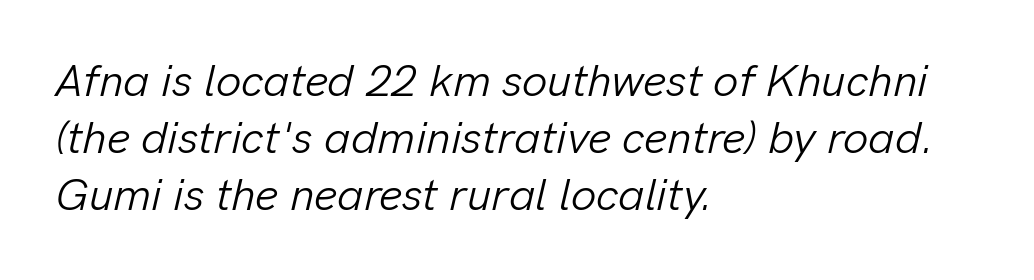
The image shows 45 px light type, italic (leaning right); set left-aligned, normal line spacing (1.27x), normal letter spacing, not underlined; low stroke contrast and a medium x-height.
